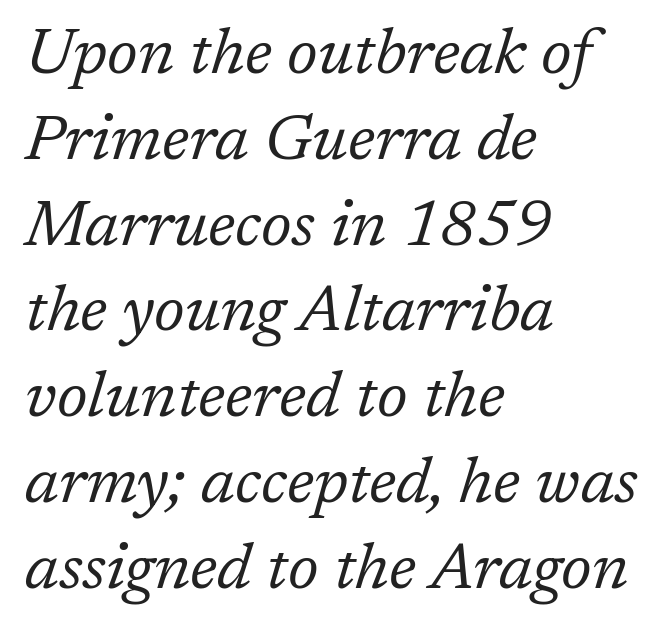
The image shows 64 px regular-weight serif type, italic (leaning right); set left-aligned, normal line spacing (1.34x), normal letter spacing, not underlined; low stroke contrast and a medium x-height.
